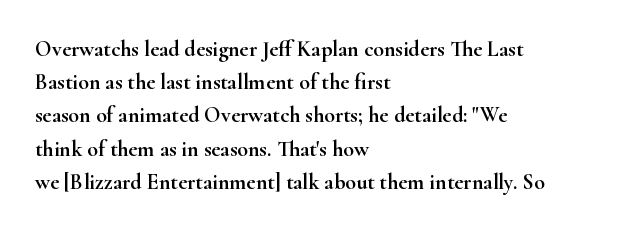
{"italic": "no", "underline": "no", "align": "left", "line_spacing": "normal", "line_spacing_ratio": 1.51, "letter_spacing": "normal", "letter_spacing_em": 0.0, "glyph_px": 22}
